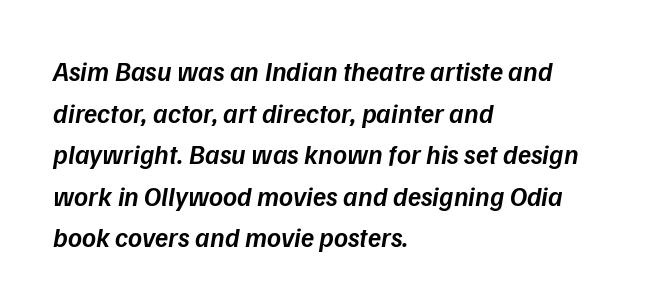
Q: Is the text bold? A: Semi-bold.
Q: Is the text italic (slanted)? A: Yes, it leans right by about 9 degrees.
Q: Is the text underlined? A: No.
Q: How is the paragraph aligned? A: Left-aligned.
Q: Is the spacing between letters normal or unusually wide? A: Normal.
Q: Is the spacing between lines tight, normal or loose? A: Normal.
